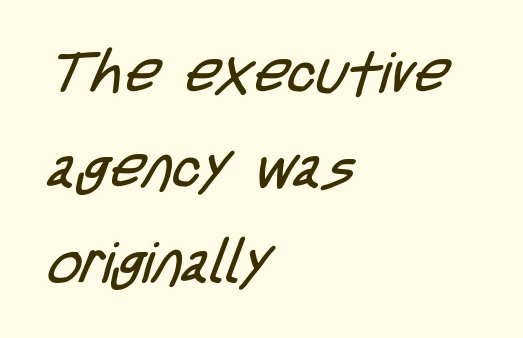
{"serif": "no", "bold": "no", "weight": "regular", "width": "condensed", "stroke_contrast": "low", "x_height": "large", "monospaced": "no", "underline": "no", "align": "left", "line_spacing": "normal", "line_spacing_ratio": 1.64, "letter_spacing": "normal", "letter_spacing_em": 0.0, "glyph_px": 58}
